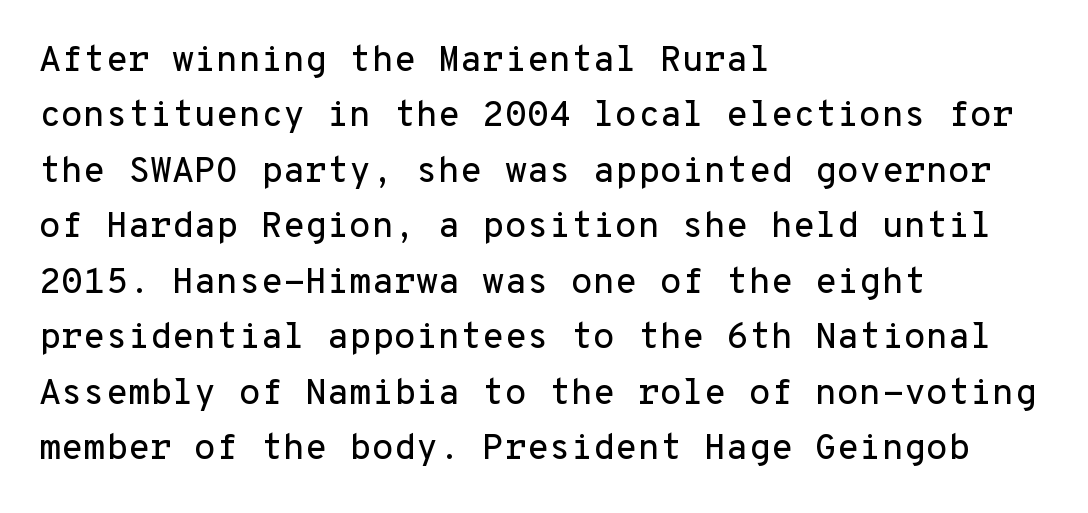
The image shows 36 px sans-serif type, upright, monospaced; set left-aligned, normal line spacing (1.54x), normal letter spacing, not underlined; low stroke contrast and a medium x-height.
